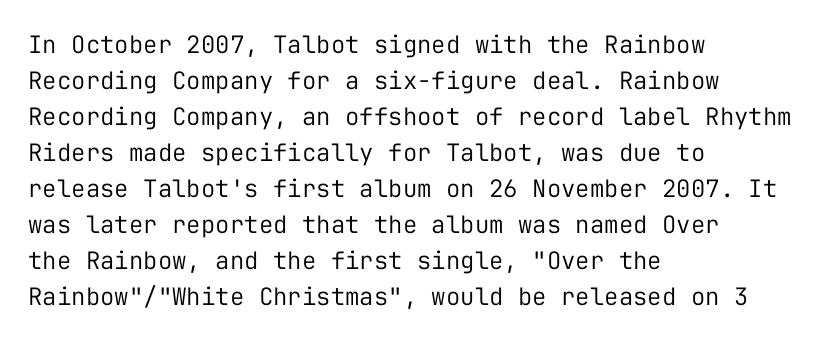
The image shows 24 px text type, upright; set left-aligned, normal line spacing (1.5x), normal letter spacing, not underlined.
